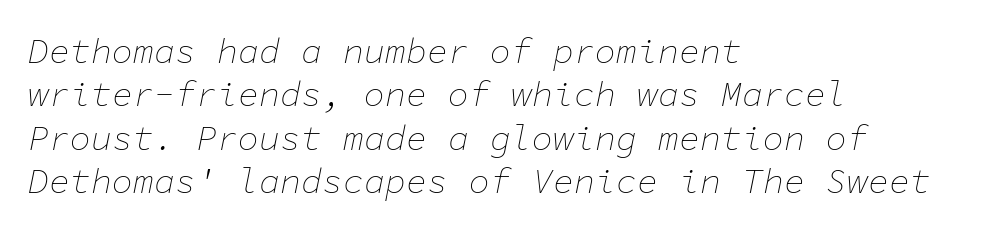
Weight: not bold — regular or lighter. Compared with typical body copy, the letter spacing here is the same. Each letter, wide or thin by design, is forced into the same width here. Slant detected: the letters are inclined. A bare baseline throughout the passage. The text block is weighted toward the left margin, trailing off unevenly rightward.
